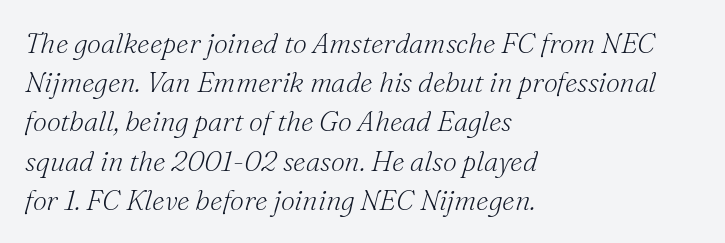
Compared with typical paragraphs, the rows here are spaced about the same. The face used here is seriffed, in the tradition of book romans. A student would call this left alignment; a typographer would say flush left, rag right. Counters stay open thanks to moderate or lighter strokes.
